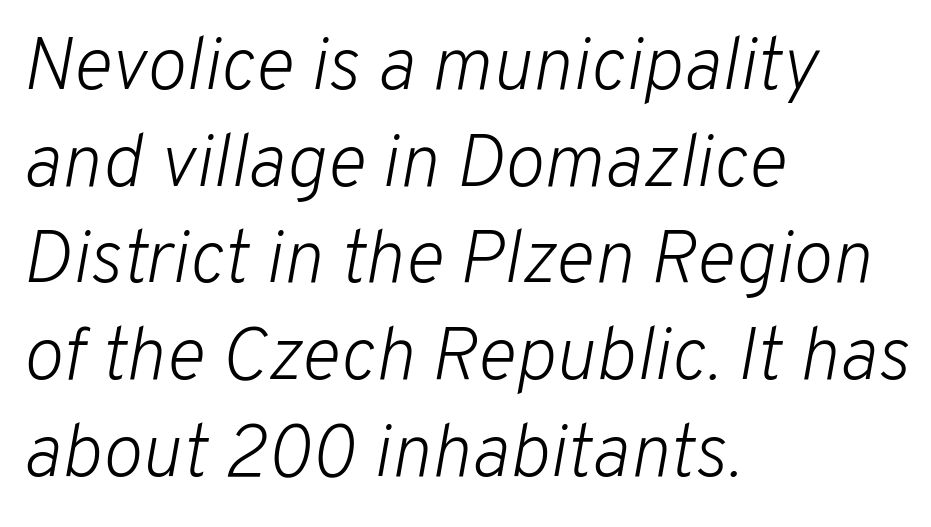
Every character sits at an angle, as italics do. Looks like regular typesetting: each glyph gets only the width it needs. Bare-footed words on every line. The vertical gap from one line to the next is medium.
